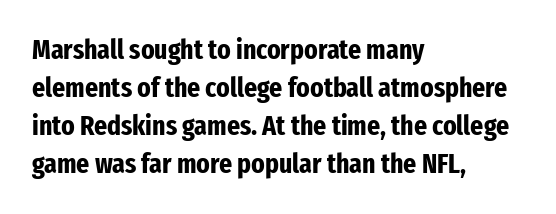
The image shows 28 px bold, condensed sans-serif type, upright; set left-aligned, normal line spacing (1.36x), normal letter spacing, not underlined; low stroke contrast and a medium x-height.
